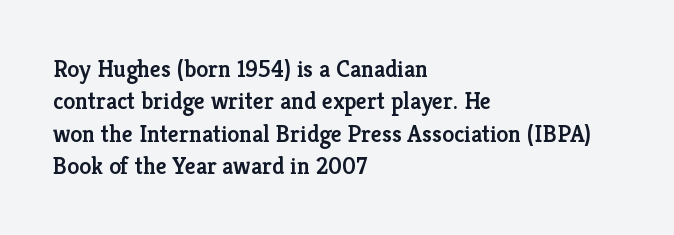
{"italic": "no", "bold": "semi", "underline": "no", "align": "left", "line_spacing": "normal", "line_spacing_ratio": 1.35, "letter_spacing": "normal", "letter_spacing_em": 0.0, "glyph_px": 24}
